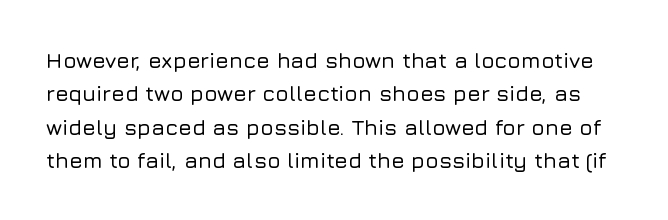
Q: Is the text italic (slanted)? A: No, it is upright.
Q: Is the text underlined? A: No.
Q: Is the spacing between letters normal or unusually wide? A: Normal.
Q: Is the spacing between lines tight, normal or loose? A: Normal.
